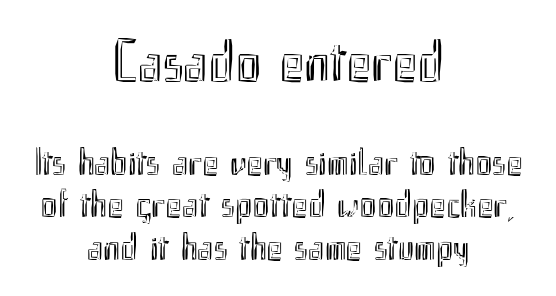
Q: Is the text italic (slanted)? A: No, it is upright.
Q: Is the text underlined? A: No.
Q: How is the paragraph aligned? A: Centered.
Q: Is the spacing between letters normal or unusually wide? A: Normal.
Q: Is the spacing between lines tight, normal or loose? A: Tight.
Q: Which block of text is set in a larger size, the first (top) or the second (bottom)? A: The first (top) one.
Q: Width (condensed, normal, or wide)? A: Condensed.
Q: x-height? A: Small.
Q: Monospaced? A: No.
